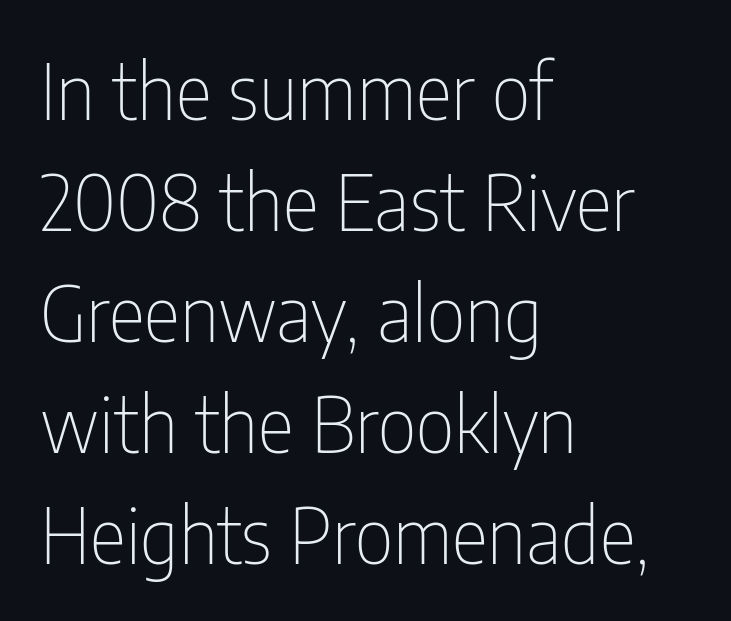
Layout note: lines flush left. This is roman type, the default non-slanted kind. The passage shown has conventional tracking throughout. The letters advance in unequal steps, a hallmark of proportional type.
